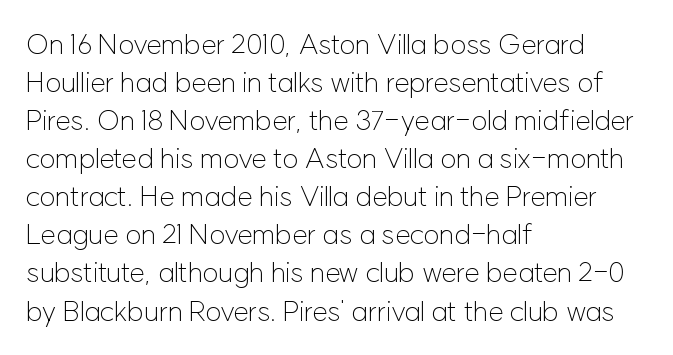
The type family on display is of the sans-serif kind. Stems here are at most as thick as an everyday book face. Which margin do the lines hug? The left one — the right edge is uneven. Looks like regular typesetting: each glyph gets only the width it needs. Reading down the column, the eye jumps a familiar distance to each next line. Observe the ordinary spacing: letters are neighbours, not strangers.
